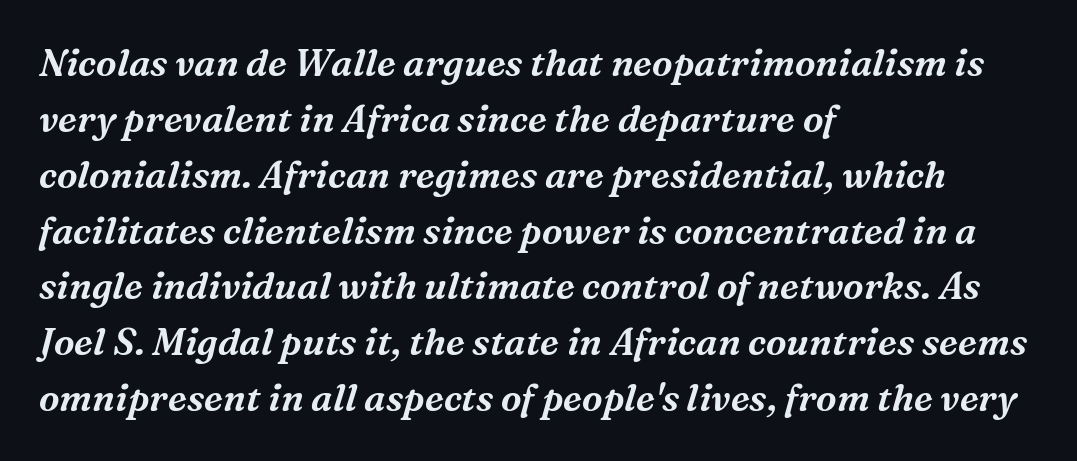
Q: Is the text italic (slanted)? A: Yes, it leans right by about 16 degrees.
Q: Is the typeface a serif or a sans-serif typeface? A: Serif.
Q: Is the text underlined? A: No.
Q: How is the paragraph aligned? A: Left-aligned.
Q: Is the spacing between letters normal or unusually wide? A: Normal.
Q: Is the spacing between lines tight, normal or loose? A: Normal.
Q: Width (condensed, normal, or wide)? A: Normal.
Q: Stroke contrast? A: Medium.
Q: x-height? A: Medium.
Q: Monospaced? A: No.
